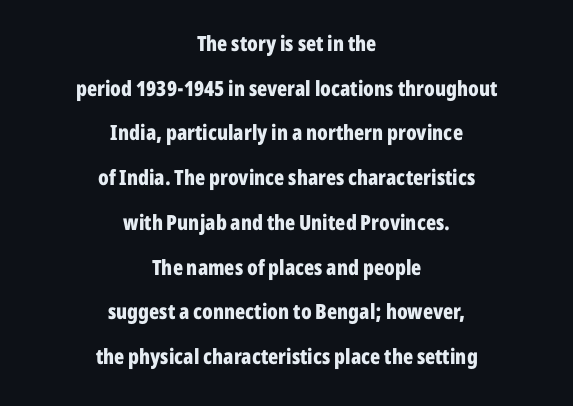
{"italic": "no", "bold": "yes", "underline": "no", "align": "center", "line_spacing": "loose", "line_spacing_ratio": 2.13, "letter_spacing": "normal", "letter_spacing_em": 0.0, "glyph_px": 21}
